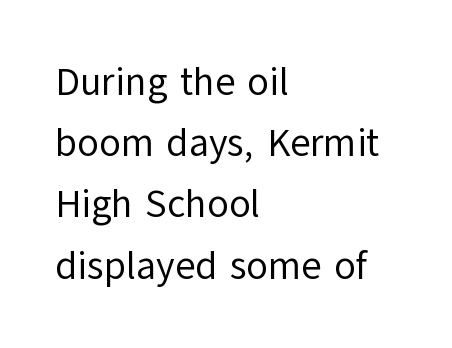
Here the designer chose a conventional face with non-uniform glyph widths. The letterforms sit shoulder to shoulder at normal distance. Grotesque or geometric, the face here clearly has no serifs. Short and long lines alike share a common starting point at left. Plain, unruled lines of type. The font's upright variant was chosen for this text.
